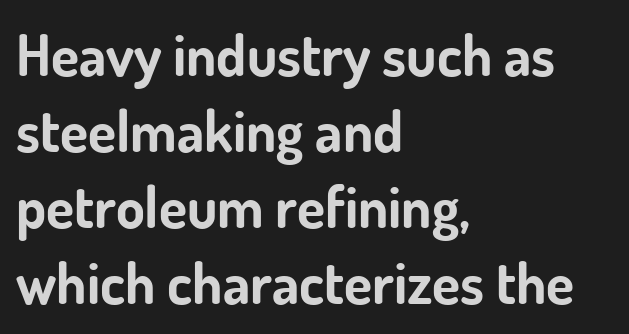
Q: Is the text bold? A: Yes.
Q: Is the text italic (slanted)? A: No, it is upright.
Q: Is the typeface a serif or a sans-serif typeface? A: Sans-serif.
Q: Is the text underlined? A: No.
Q: How is the paragraph aligned? A: Left-aligned.
Q: Is the spacing between letters normal or unusually wide? A: Normal.
Q: Is the spacing between lines tight, normal or loose? A: Normal.
Q: Width (condensed, normal, or wide)? A: Normal.
Q: Stroke contrast? A: Low.
Q: x-height? A: Small.
Q: Monospaced? A: No.
